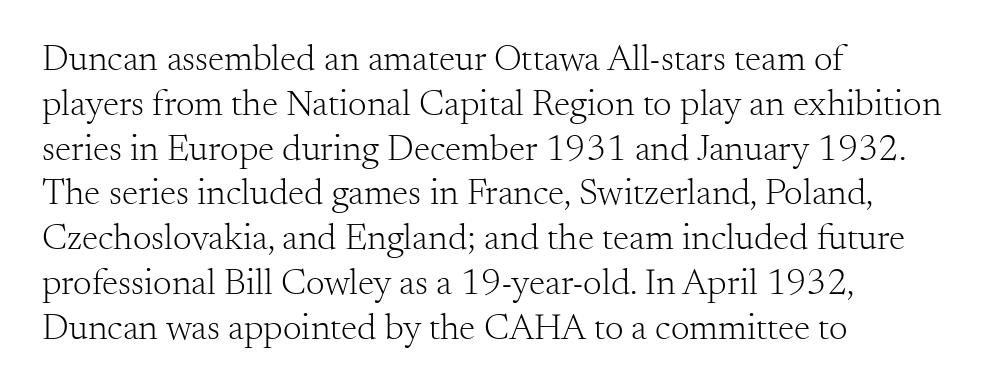
{"serif": "yes", "italic": "no", "bold": "no", "weight": "light", "width": "normal", "stroke_contrast": "medium", "x_height": "small", "monospaced": "no", "underline": "no", "align": "left", "line_spacing_ratio": 1.21, "letter_spacing": "normal", "letter_spacing_em": 0.0, "glyph_px": 37}
